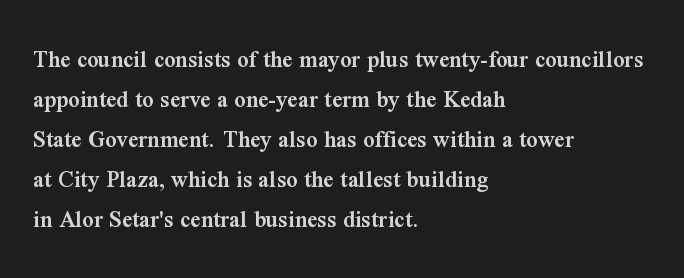
{"italic": "no", "bold": "semi", "underline": "no", "align": "left", "line_spacing": "normal", "line_spacing_ratio": 1.6, "letter_spacing": "normal", "letter_spacing_em": 0.0, "glyph_px": 25}
